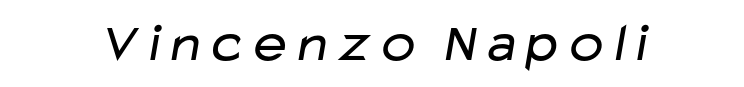
The image shows 55 px regular-weight, wide sans-serif type; set normal letter spacing, not underlined; low stroke contrast and a medium x-height.
